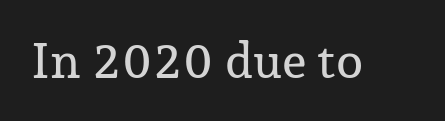
Here the glyphs are tracked normally, forming tight word shapes. Classification — serif. Is this a fixed-width face? No — the glyphs have proportional, varying widths. Letters rest on an invisible, unmarked baseline. No italicization has been applied; the sample stays upright.
